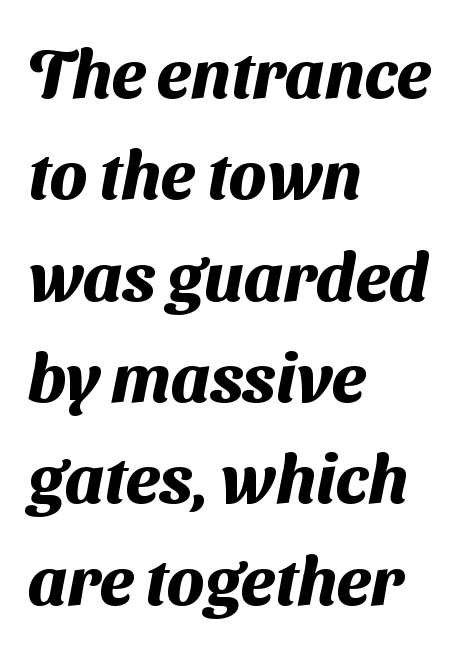
Leading: standard. You could call the tracking neutral — neither tight nor loose. Nothing sits at the stroke ends, so this counts as sans-serif. Leftover space on each line is placed entirely after the last word. Has an underline been added? It has not.
